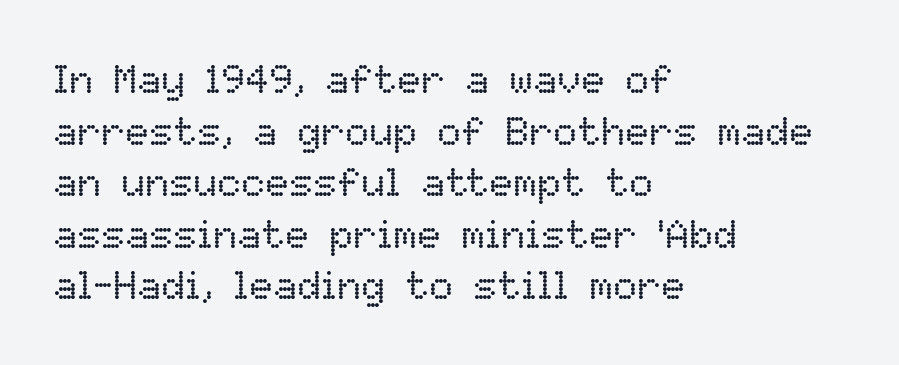
Q: Is the text bold? A: No.
Q: Is the text italic (slanted)? A: No, it is upright.
Q: Is the text underlined? A: No.
Q: How is the paragraph aligned? A: Left-aligned.
Q: Is the spacing between letters normal or unusually wide? A: Normal.
Q: Is the spacing between lines tight, normal or loose? A: Normal.
Q: Width (condensed, normal, or wide)? A: Normal.
Q: Stroke contrast? A: Low.
Q: x-height? A: Medium.
Q: Monospaced? A: No.
